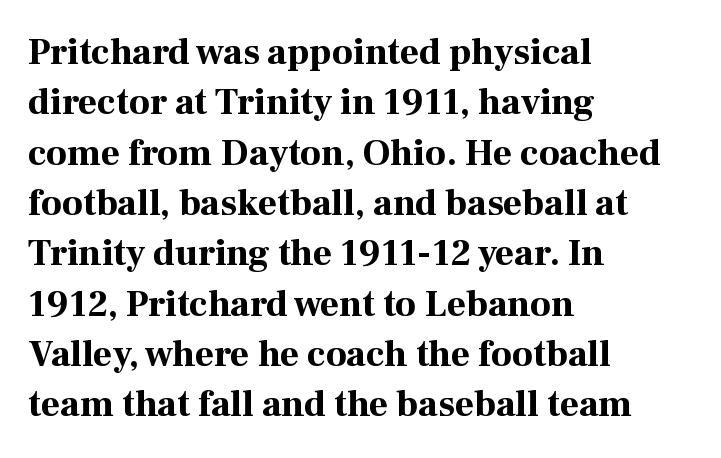
The line texture is even and compact thanks to regular tracking. The letters advance in unequal steps, a hallmark of proportional type. The setting favours the left margin, as ordinary paragraphs usually do. A typesetter would call this leading conventional body-copy spacing. Underline: absent.
